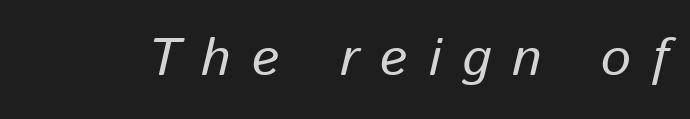
The image shows 53 px regular-weight type, italic (leaning right); set unusually wide letter spacing (+0.4 em), not underlined; low stroke contrast and a medium x-height.
